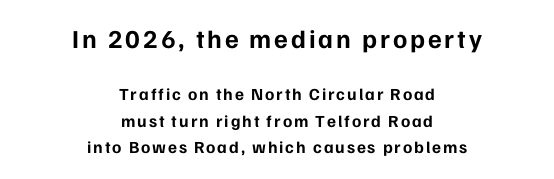
The image shows 26 px bold type, upright; set centered, normal line spacing (1.56x), not underlined; the first (top) block is 1.53x larger.
